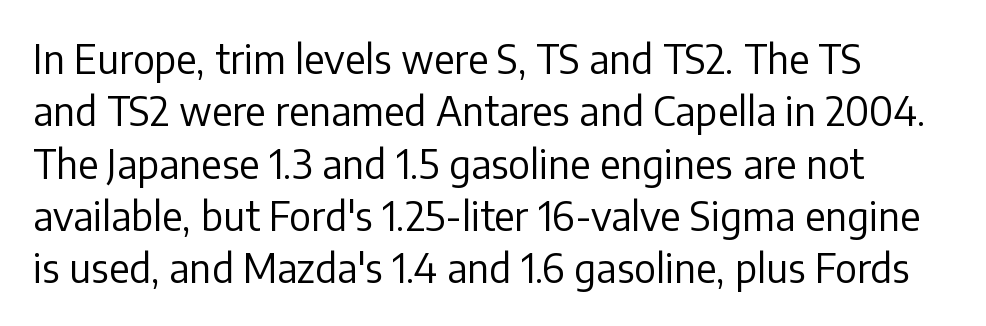
The image shows 39 px regular-weight sans-serif type, upright; set normal line spacing (1.34x), normal letter spacing, not underlined; low stroke contrast and a medium x-height.
